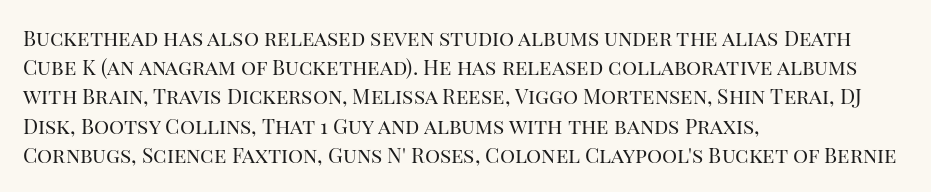
The image shows 21 px text type, upright; set left-aligned, normal line spacing (1.39x), normal letter spacing, not underlined.
